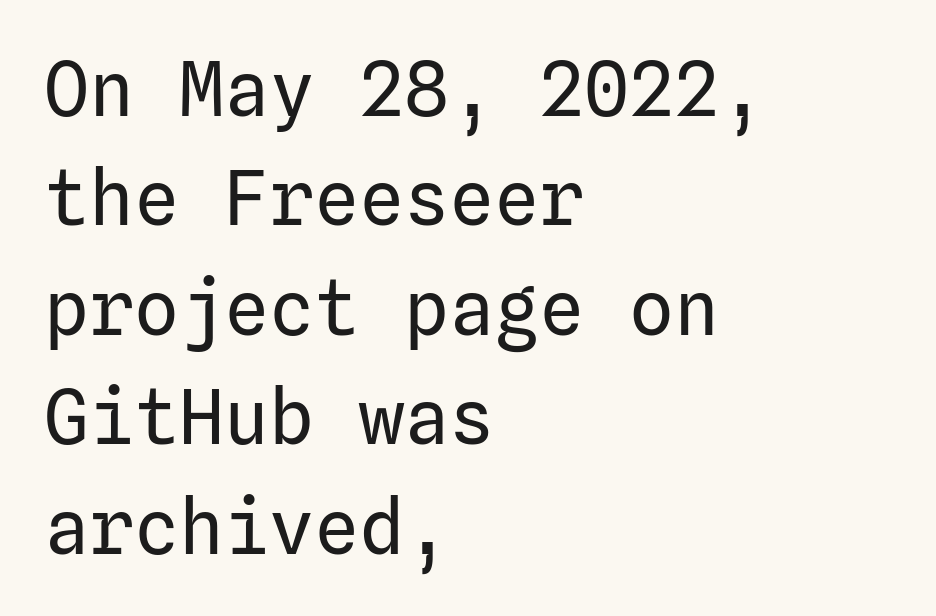
Teacher's note: observe the even left margin — that is flush-left alignment. Nothing unusual about the tracking: characters are spaced as the font intends. Nope, no serifs anywhere on these letters. No letter is thick-stroked: the sample isn't bold. No italicization has been applied; the sample stays upright.
